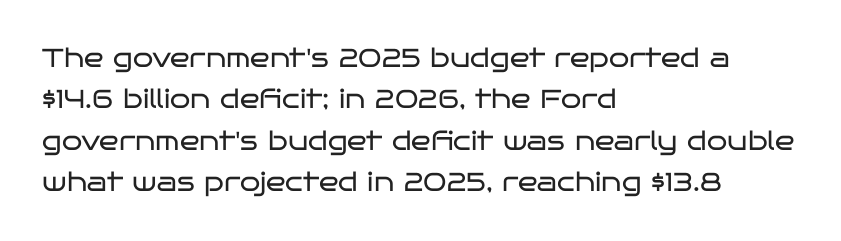
{"italic": "no", "bold": "no", "underline": "no", "align": "left", "line_spacing": "normal", "line_spacing_ratio": 1.59, "letter_spacing": "normal", "letter_spacing_em": 0.0, "glyph_px": 26}
